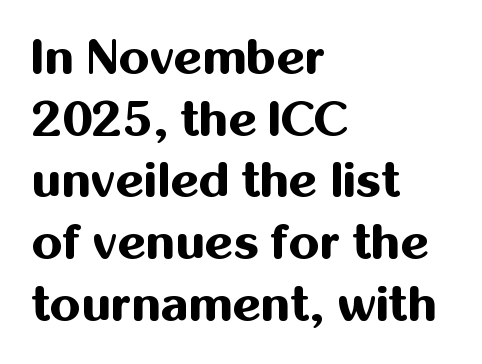
{"serif": "no", "italic": "no", "bold": "yes", "weight": "bold", "width": "normal", "stroke_contrast": "medium", "x_height": "medium", "monospaced": "no", "underline": "no", "align": "left", "line_spacing": "normal", "line_spacing_ratio": 1.26, "letter_spacing": "normal", "letter_spacing_em": 0.0, "glyph_px": 49}
